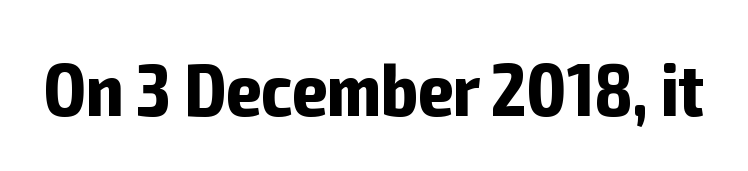
{"serif": "no", "italic": "no", "bold": "yes", "weight": "bold", "width": "condensed", "stroke_contrast": "low", "x_height": "medium", "monospaced": "no", "underline": "no", "letter_spacing": "normal", "letter_spacing_em": 0.0, "glyph_px": 75}
